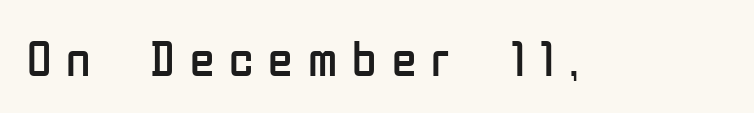
Q: Is the text bold? A: No.
Q: Is the text italic (slanted)? A: No, it is upright.
Q: Is the typeface a serif or a sans-serif typeface? A: Sans-serif.
Q: Is the text underlined? A: No.
Q: Is the spacing between letters normal or unusually wide? A: Unusually wide.
Q: Width (condensed, normal, or wide)? A: Condensed.
Q: Stroke contrast? A: Low.
Q: x-height? A: Medium.
Q: Monospaced? A: No.
